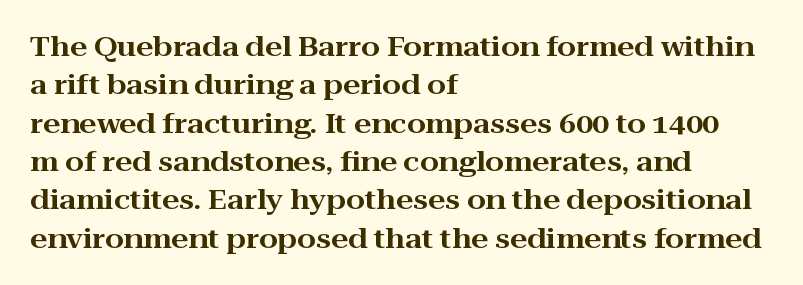
Q: Is the text italic (slanted)? A: No, it is upright.
Q: Is the text underlined? A: No.
Q: How is the paragraph aligned? A: Left-aligned.
Q: Is the spacing between letters normal or unusually wide? A: Normal.
Q: Is the spacing between lines tight, normal or loose? A: Normal.
